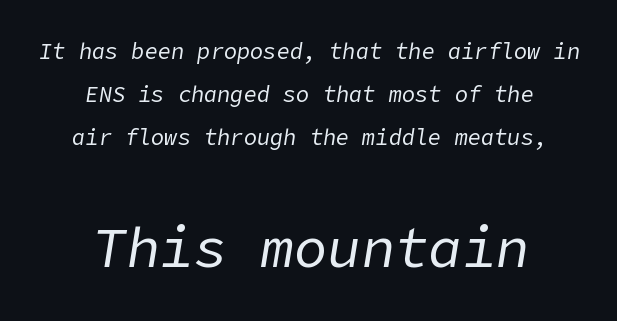
Q: Is the text bold? A: No.
Q: Is the text italic (slanted)? A: Yes, it leans right by about 9 degrees.
Q: Is the text underlined? A: No.
Q: How is the paragraph aligned? A: Centered.
Q: Is the spacing between letters normal or unusually wide? A: Normal.
Q: Is the spacing between lines tight, normal or loose? A: Loose.
Q: Which block of text is set in a larger size, the first (top) or the second (bottom)? A: The second (bottom) one.
Q: Width (condensed, normal, or wide)? A: Normal.
Q: Stroke contrast? A: Low.
Q: x-height? A: Medium.
